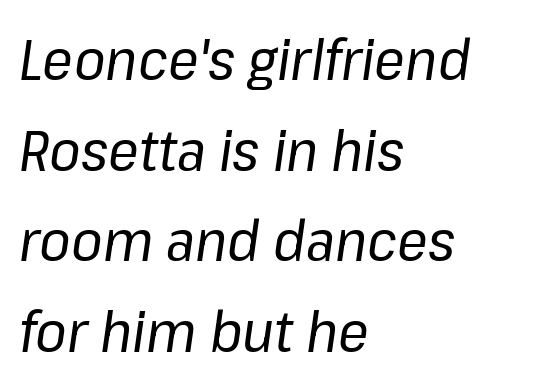
The image shows 57 px regular-weight type, italic (leaning right); set left-aligned, normal line spacing (1.59x), normal letter spacing, not underlined; low stroke contrast and a medium x-height.
